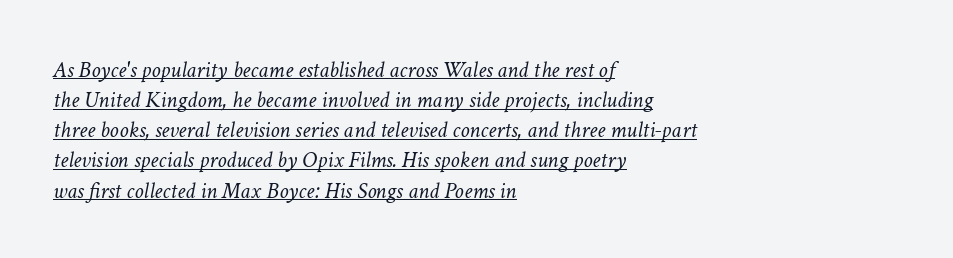
Q: Is the text bold? A: No.
Q: Is the text italic (slanted)? A: Yes, it leans right by about 11 degrees.
Q: Is the text underlined? A: Yes.
Q: How is the paragraph aligned? A: Left-aligned.
Q: Is the spacing between letters normal or unusually wide? A: Normal.
Q: Is the spacing between lines tight, normal or loose? A: Normal.
